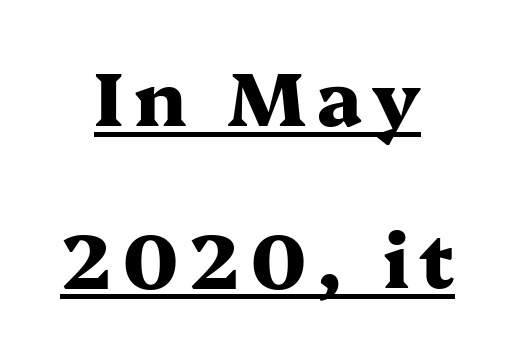
The image shows 76 px heavy, wide serif type, upright; set loose line spacing (2.13x), underlined; medium stroke contrast and a medium x-height.
